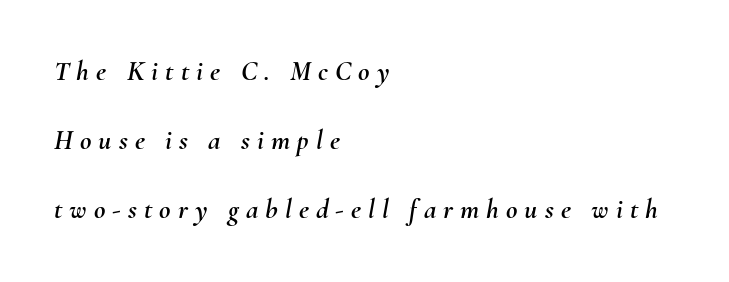
{"italic": "yes", "lean": "right", "slant_degrees": 10, "width": "normal", "stroke_contrast": "medium", "x_height": "small", "monospaced": "no", "underline": "no", "align": "left", "line_spacing": "loose", "line_spacing_ratio": 2.47, "letter_spacing": "wide", "letter_spacing_em": 0.25, "glyph_px": 28}
